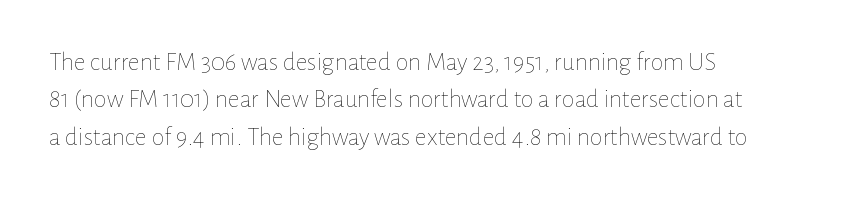
The image shows 26 px text type, upright; set left-aligned, normal line spacing (1.44x), normal letter spacing, not underlined.
